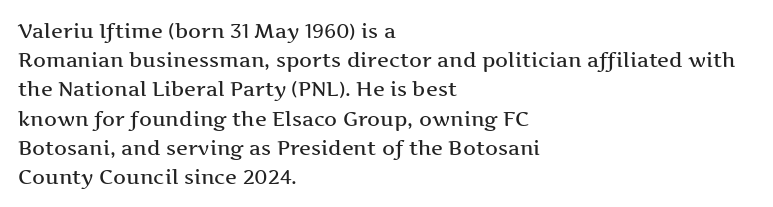
Q: Is the text italic (slanted)? A: No, it is upright.
Q: Is the text underlined? A: No.
Q: How is the paragraph aligned? A: Left-aligned.
Q: Is the spacing between letters normal or unusually wide? A: Normal.
Q: Is the spacing between lines tight, normal or loose? A: Normal.
